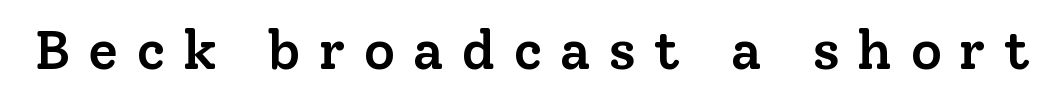
The face used here is seriffed, in the tradition of book romans. These lines are rendered in a variable-pitch font. A roman cut, with each character standing at attention. Stems and bowls a touch heavier than normal — semibold. Compared with typical body copy, the letter spacing here is much looser. A bare baseline throughout the passage.
